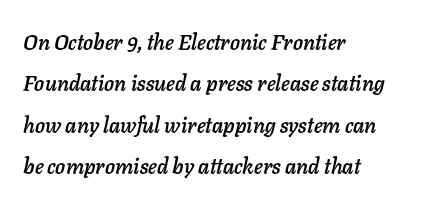
The image shows 21 px text type, italic (leaning right); set left-aligned, loose line spacing (1.97x), normal letter spacing, not underlined.
